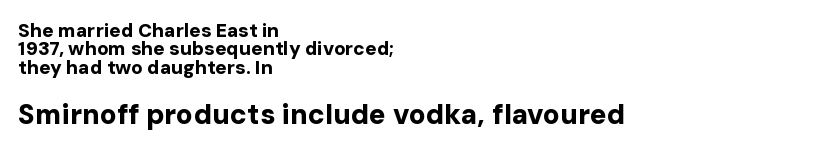
The image shows 28 px bold sans-serif type, upright; set left-aligned, tight line spacing (0.97x), normal letter spacing, not underlined; the second (bottom) block is 1.47x larger; low stroke contrast and a medium x-height.
